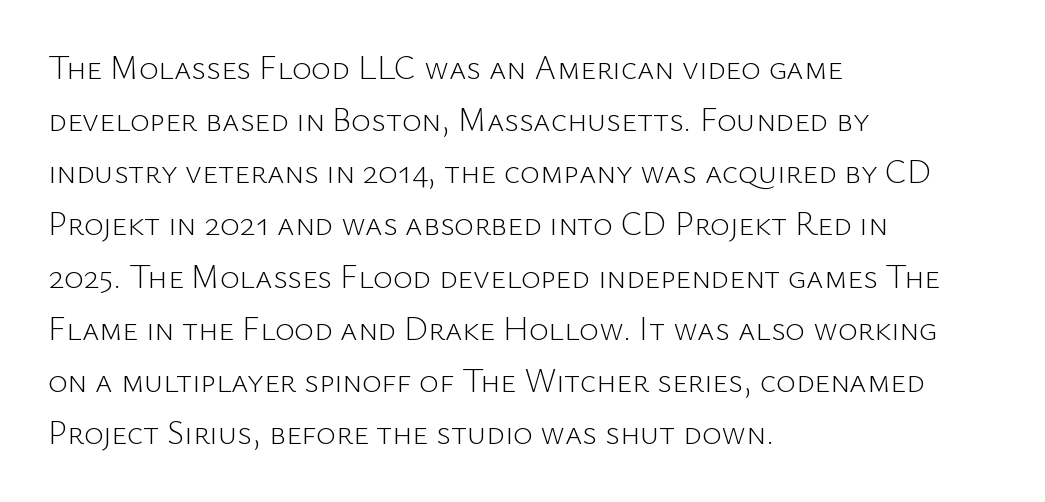
Q: Is the text bold? A: No.
Q: Is the text italic (slanted)? A: No, it is upright.
Q: Is the typeface a serif or a sans-serif typeface? A: Sans-serif.
Q: Is the text underlined? A: No.
Q: How is the paragraph aligned? A: Left-aligned.
Q: Is the spacing between letters normal or unusually wide? A: Normal.
Q: Is the spacing between lines tight, normal or loose? A: Normal.
Q: Width (condensed, normal, or wide)? A: Normal.
Q: Stroke contrast? A: Low.
Q: x-height? A: Medium.
Q: Monospaced? A: No.
